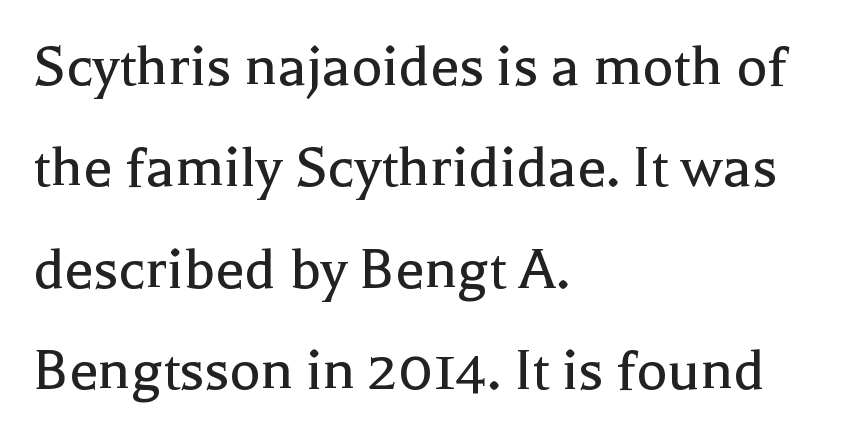
How are the letters spaced? Ordinarily, with no added tracking. Is there any slant? The stems are plumb. Does the type have serifs? Yes, each stem ends in a small foot. This block has exactly the height ordinary leading produces. The ragged edge is on the right, which tells us the setting is flush left.
